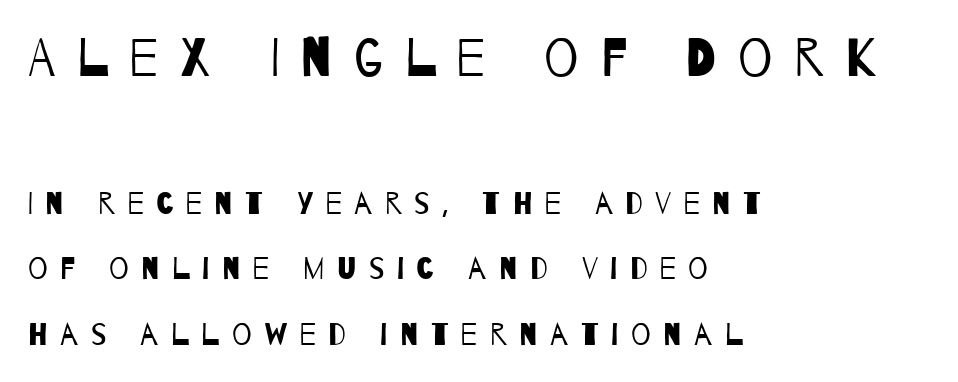
The image shows 54 px regular-weight, condensed sans-serif type; set left-aligned, loose line spacing (2.12x), unusually wide letter spacing (+0.4 em), not underlined; the first (top) block is 1.74x larger; low stroke contrast and a large x-height.
